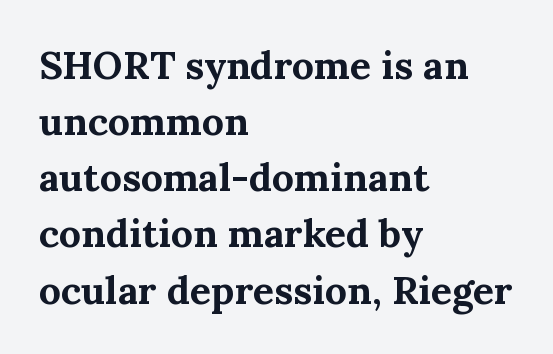
You could call the tracking neutral — neither tight nor loose. What kind of face is this? One with serifs. A normal amount of white space separates one row of letters from the next. These words are printed bold, with thick strokes throughout. Each letter keeps its own natural width here, so spacing adapts to shape.
